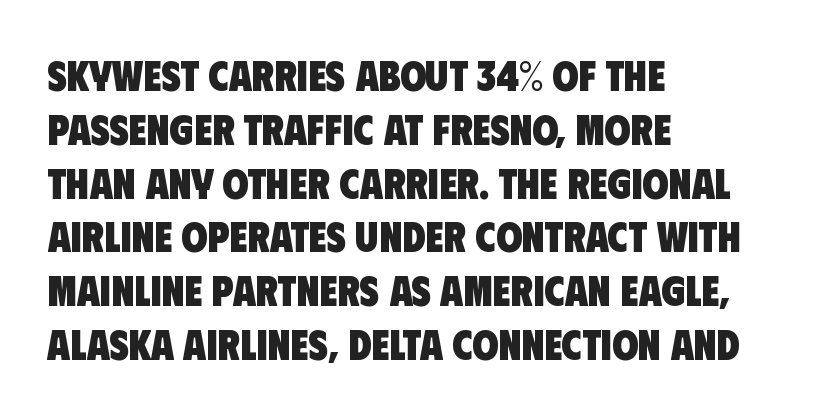
The image shows 42 px heavy, condensed sans-serif type; set left-aligned, normal line spacing (1.28x), normal letter spacing, not underlined; low stroke contrast and a large x-height.
